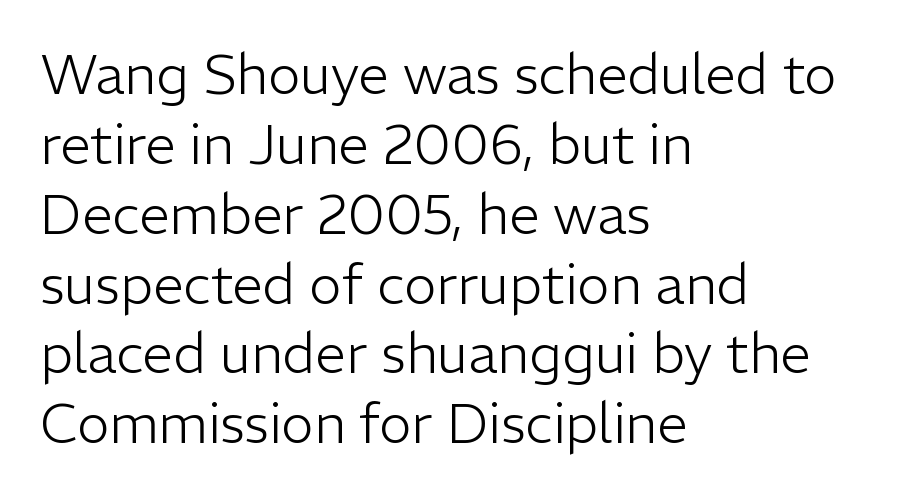
Q: Is the text bold? A: No.
Q: Is the text italic (slanted)? A: No, it is upright.
Q: Is the typeface a serif or a sans-serif typeface? A: Sans-serif.
Q: Is the text underlined? A: No.
Q: How is the paragraph aligned? A: Left-aligned.
Q: Is the spacing between letters normal or unusually wide? A: Normal.
Q: Is the spacing between lines tight, normal or loose? A: Normal.
Q: Width (condensed, normal, or wide)? A: Normal.
Q: Stroke contrast? A: Low.
Q: x-height? A: Medium.
Q: Monospaced? A: No.
